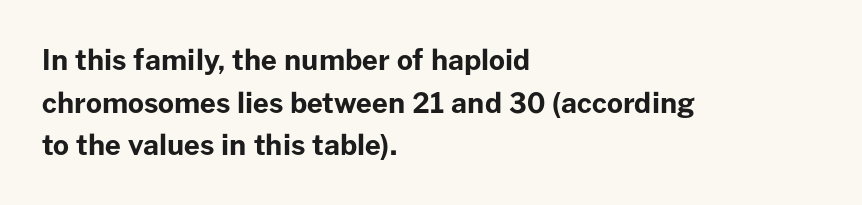
Q: Is the text bold? A: Yes.
Q: Is the text italic (slanted)? A: No, it is upright.
Q: Is the typeface a serif or a sans-serif typeface? A: Sans-serif.
Q: Is the text underlined? A: No.
Q: How is the paragraph aligned? A: Left-aligned.
Q: Is the spacing between letters normal or unusually wide? A: Normal.
Q: Is the spacing between lines tight, normal or loose? A: Normal.
Q: Width (condensed, normal, or wide)? A: Normal.
Q: Stroke contrast? A: Low.
Q: x-height? A: Medium.
Q: Monospaced? A: No.
